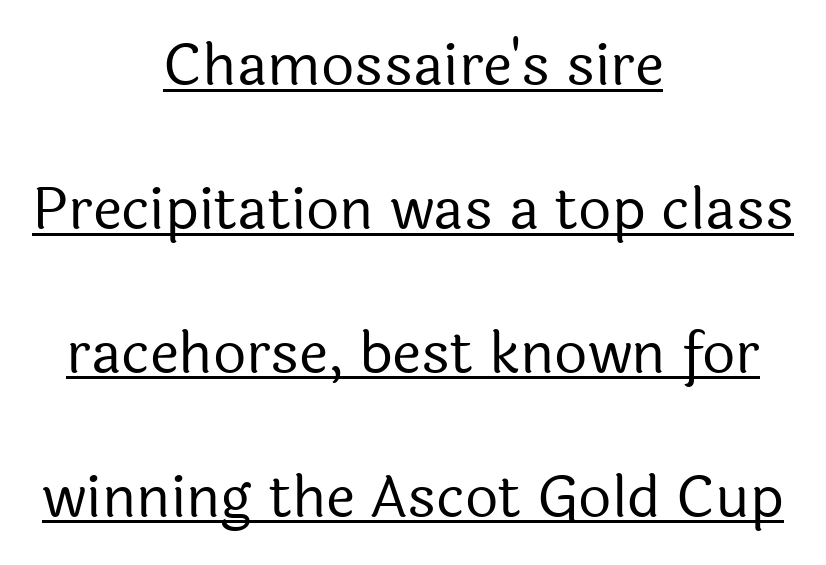
The image shows 58 px regular-weight sans-serif type, upright; set centered, loose line spacing (2.48x), normal letter spacing, underlined; a medium x-height.
